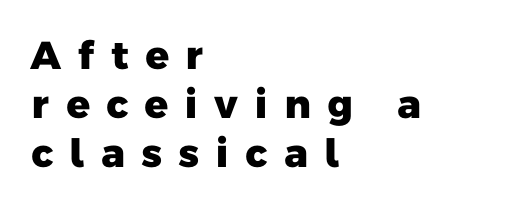
The image shows 39 px heavy sans-serif type; set left-aligned, normal line spacing (1.26x), unusually wide letter spacing (+0.4 em), not underlined; low stroke contrast and a medium x-height.
